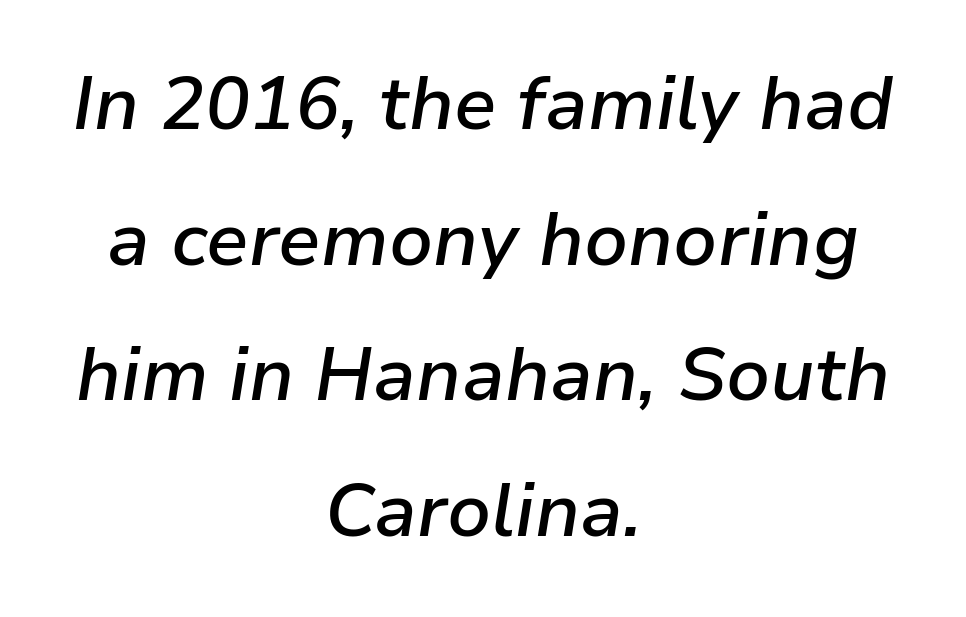
The image shows 75 px semibold type, italic (leaning right); set centered, line spacing 1.81x, normal letter spacing, not underlined; low stroke contrast and a medium x-height.
